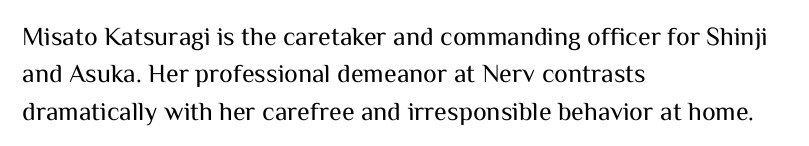
{"italic": "no", "bold": "no", "underline": "no", "align": "left", "line_spacing": "normal", "line_spacing_ratio": 1.44, "letter_spacing": "normal", "letter_spacing_em": 0.0, "glyph_px": 26}
